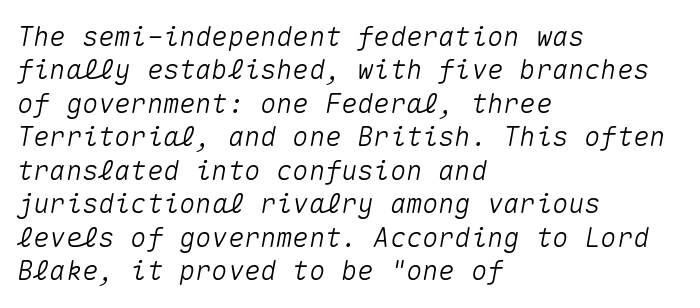
{"italic": "yes", "lean": "right", "slant_degrees": 10, "underline": "no", "align": "left", "line_spacing_ratio": 1.24, "letter_spacing": "normal", "letter_spacing_em": 0.0, "glyph_px": 27}
